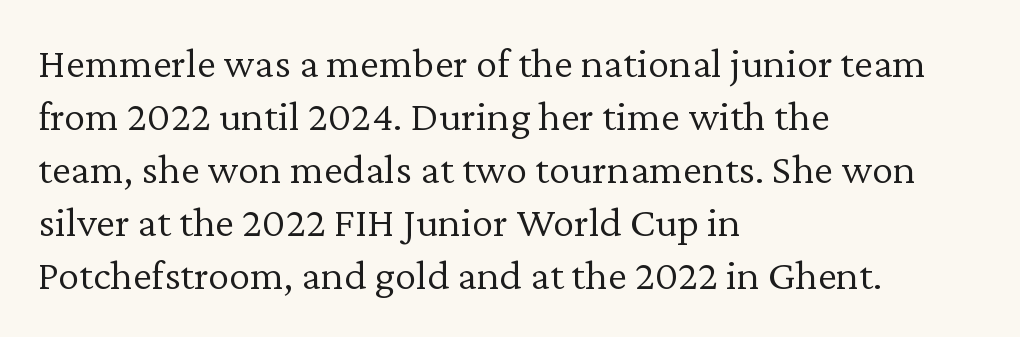
{"serif": "yes", "italic": "no", "bold": "no", "weight": "light", "width": "normal", "stroke_contrast": "low", "x_height": "medium", "monospaced": "no", "underline": "no", "align": "left", "line_spacing_ratio": 1.23, "letter_spacing": "normal", "letter_spacing_em": 0.0, "glyph_px": 43}
